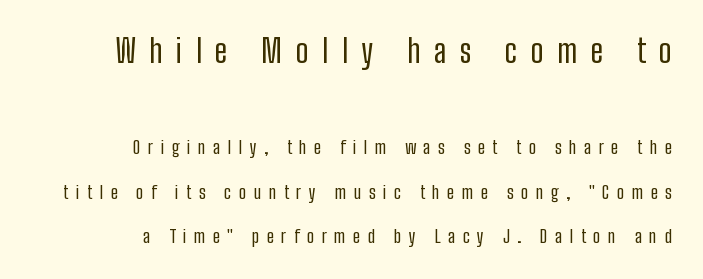
Q: Is the text bold? A: No.
Q: Is the text italic (slanted)? A: No, it is upright.
Q: Is the typeface a serif or a sans-serif typeface? A: Sans-serif.
Q: Is the text underlined? A: No.
Q: How is the paragraph aligned? A: Right-aligned.
Q: Is the spacing between letters normal or unusually wide? A: Unusually wide.
Q: Is the spacing between lines tight, normal or loose? A: Loose.
Q: Which block of text is set in a larger size, the first (top) or the second (bottom)? A: The first (top) one.
Q: Width (condensed, normal, or wide)? A: Condensed.
Q: Stroke contrast? A: Low.
Q: x-height? A: Medium.
Q: Monospaced? A: No.
